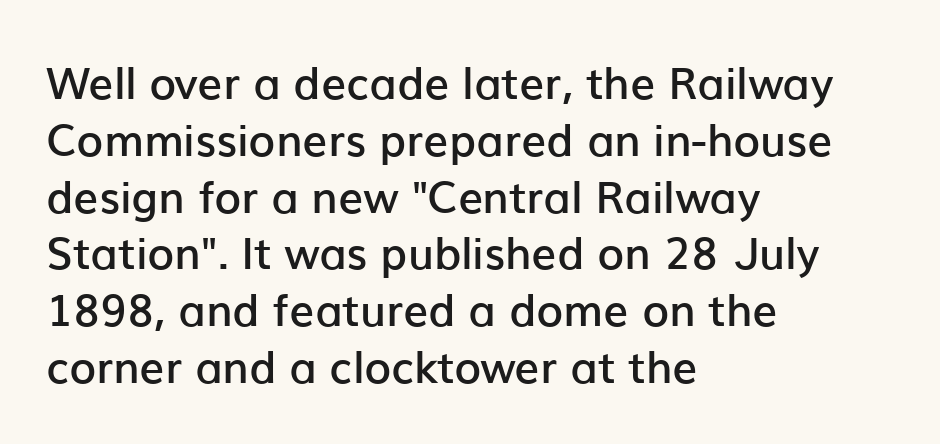
The image shows 44 px semibold sans-serif type, upright; set left-aligned, normal line spacing (1.29x), normal letter spacing, not underlined; low stroke contrast and a medium x-height.
